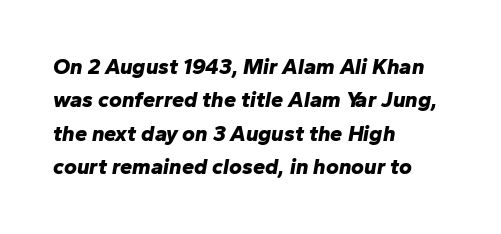
Q: Is the text bold? A: Yes.
Q: Is the text italic (slanted)? A: Yes, it leans right by about 10 degrees.
Q: Is the text underlined? A: No.
Q: How is the paragraph aligned? A: Left-aligned.
Q: Is the spacing between letters normal or unusually wide? A: Normal.
Q: Is the spacing between lines tight, normal or loose? A: Normal.
